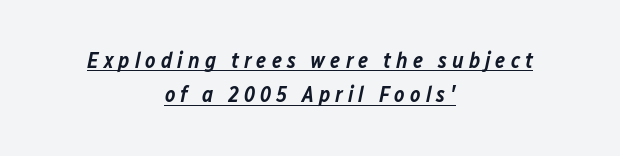
Strokes here are thickened, but only to semibold level. This block has exactly the height ordinary leading produces. Leftover space on each line is divided equally before and after the words. Looking at the ascenders, they clearly lean.
